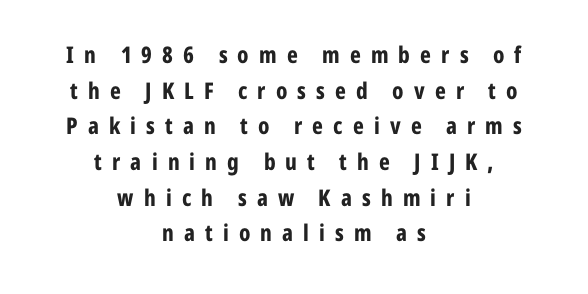
{"italic": "no", "bold": "yes", "underline": "no", "align": "center", "line_spacing": "normal", "line_spacing_ratio": 1.55, "letter_spacing": "wide", "letter_spacing_em": 0.44, "glyph_px": 23}
